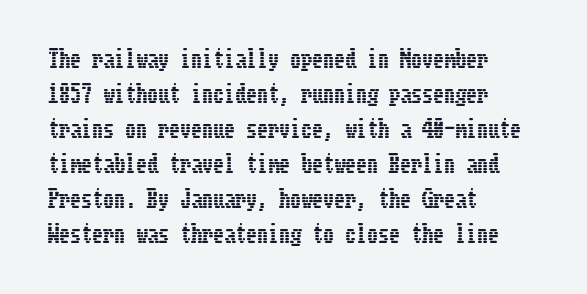
The image shows 22 px text type, upright; set left-aligned, normal line spacing (1.59x), normal letter spacing, not underlined.
